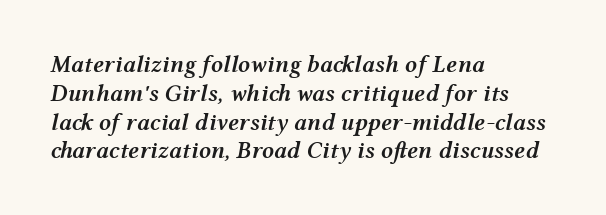
Q: Is the text bold? A: Semi-bold.
Q: Is the text italic (slanted)? A: Yes, it leans right by about 12 degrees.
Q: Is the text underlined? A: No.
Q: How is the paragraph aligned? A: Left-aligned.
Q: Is the spacing between letters normal or unusually wide? A: Normal.
